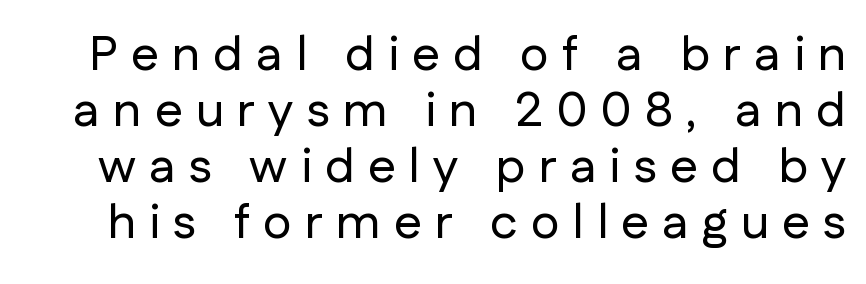
The image shows 49 px sans-serif type, upright; set tight line spacing (1.14x), unusually wide letter spacing (+0.27 em), not underlined; low stroke contrast and a medium x-height.
